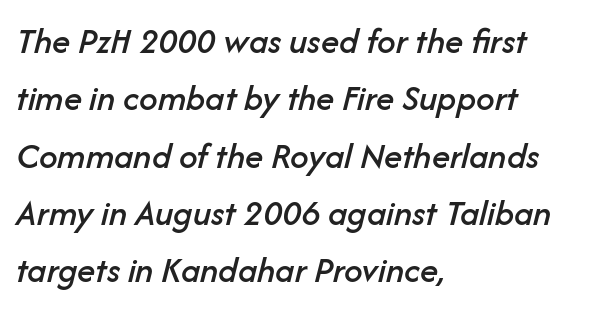
{"italic": "yes", "lean": "right", "slant_degrees": 14, "width": "normal", "stroke_contrast": "low", "x_height": "medium", "monospaced": "no", "underline": "no", "align": "left", "line_spacing": "normal", "line_spacing_ratio": 1.55, "letter_spacing": "normal", "letter_spacing_em": 0.0, "glyph_px": 37}
